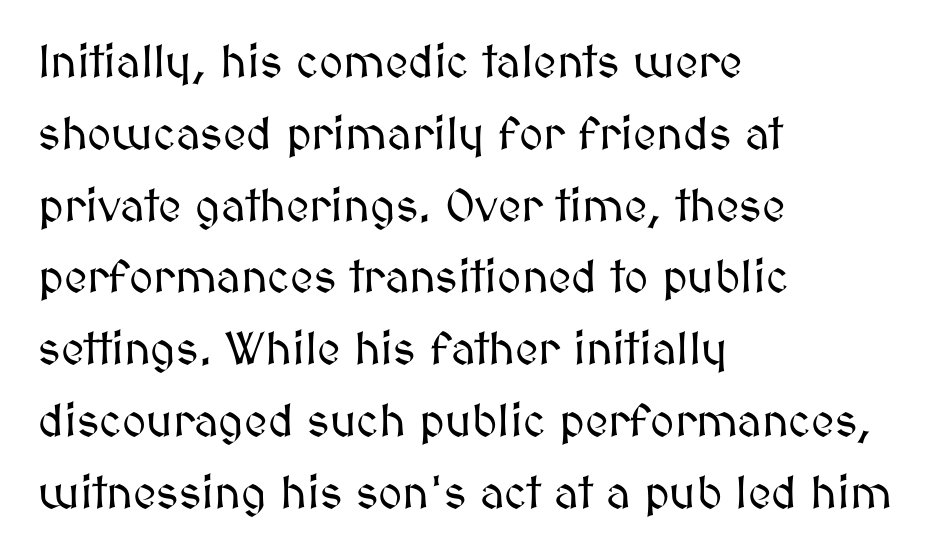
Evenly set lines give the paragraph a standard silhouette. Each letter keeps its own natural width here, so spacing adapts to shape. The paragraph has a hard left edge and a soft right edge. No italicization has been applied; the sample stays upright.
